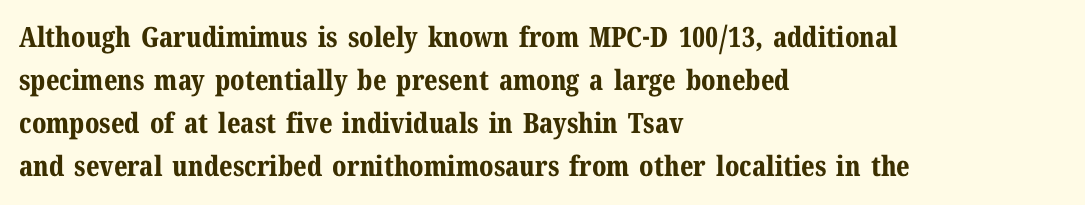
You could not count columns in this text — the font is proportionally spaced. Posture: upright roman. Plain, unruled lines of type. The rendering uses a bold face; every stroke is thick and dark. Reading down the column, the eye jumps a familiar distance to each next line. Leftover space on each line is placed entirely after the last word.
